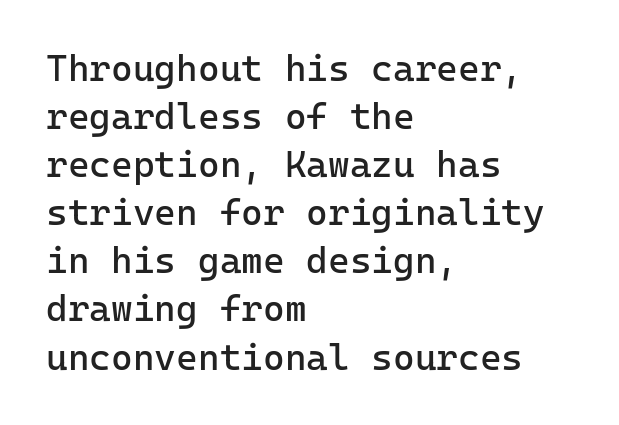
The image shows 37 px regular-weight sans-serif type, upright, monospaced; set left-aligned, normal line spacing (1.3x), normal letter spacing, not underlined; low stroke contrast and a medium x-height.
